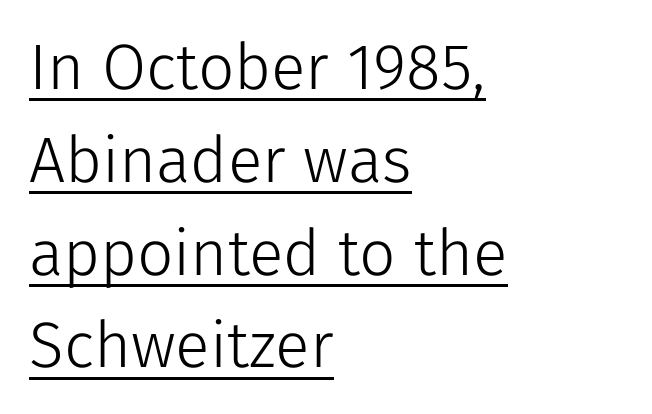
The image shows 64 px light sans-serif type, upright; set left-aligned, normal line spacing (1.45x), normal letter spacing, underlined; low stroke contrast and a medium x-height.
